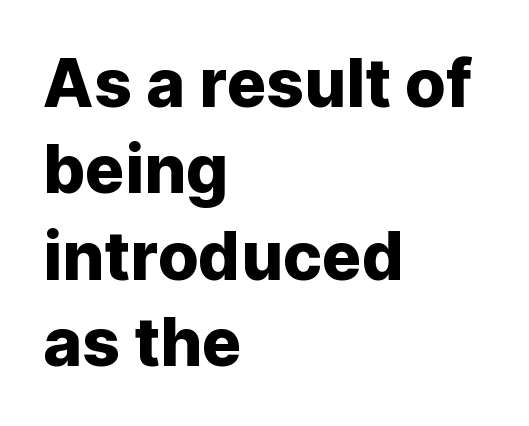
Q: Is the text italic (slanted)? A: No, it is upright.
Q: Is the typeface a serif or a sans-serif typeface? A: Sans-serif.
Q: Is the text underlined? A: No.
Q: How is the paragraph aligned? A: Left-aligned.
Q: Is the spacing between letters normal or unusually wide? A: Normal.
Q: Is the spacing between lines tight, normal or loose? A: Normal.
Q: Width (condensed, normal, or wide)? A: Normal.
Q: Stroke contrast? A: Low.
Q: x-height? A: Medium.
Q: Monospaced? A: No.
